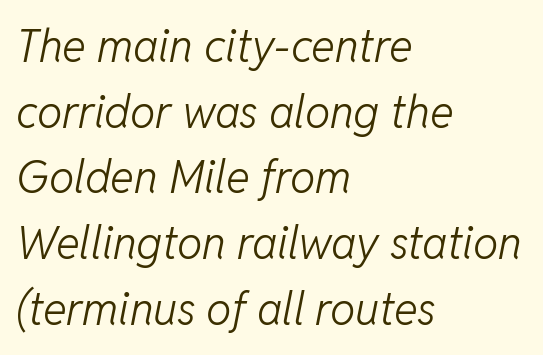
{"italic": "yes", "lean": "right", "slant_degrees": 11, "bold": "no", "weight": "light", "width": "normal", "stroke_contrast": "low", "x_height": "medium", "monospaced": "no", "underline": "no", "align": "left", "line_spacing": "normal", "line_spacing_ratio": 1.46, "letter_spacing": "normal", "letter_spacing_em": 0.0, "glyph_px": 45}
